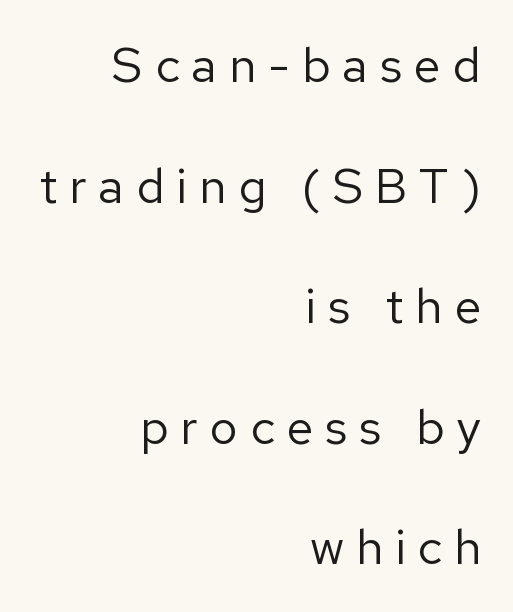
Weight: in the light-to-regular range. The glyphs are unaccompanied by any horizontal stroke below them. Observe the absence of serifs on each vertical stroke in this sample. Horizontally, the lines are justified to the trailing edge only. Every stem runs plumb, perpendicular to the baseline.
